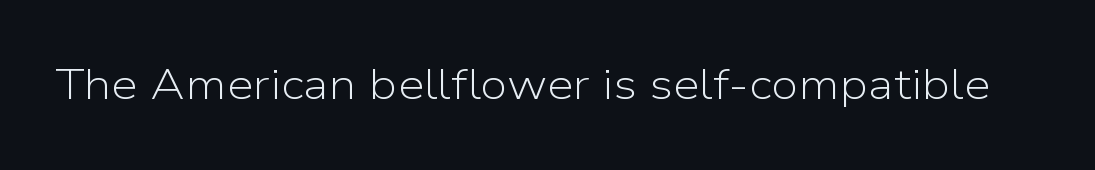
The image shows 43 px light sans-serif type, upright; set normal letter spacing, not underlined; low stroke contrast and a medium x-height.
